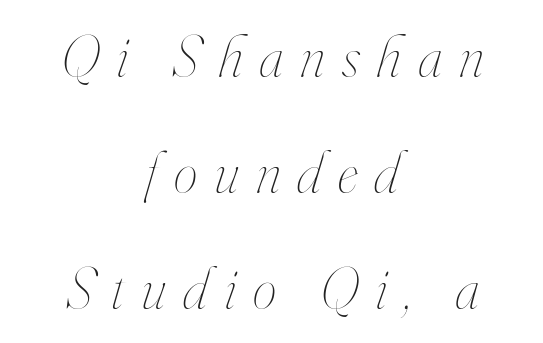
Q: Is the text bold? A: No.
Q: Is the text italic (slanted)? A: Yes, it leans right by about 16 degrees.
Q: Is the text underlined? A: No.
Q: How is the paragraph aligned? A: Centered.
Q: Is the spacing between letters normal or unusually wide? A: Unusually wide.
Q: Is the spacing between lines tight, normal or loose? A: Loose.
Q: Width (condensed, normal, or wide)? A: Condensed.
Q: Stroke contrast? A: High.
Q: x-height? A: Small.
Q: Monospaced? A: No.
